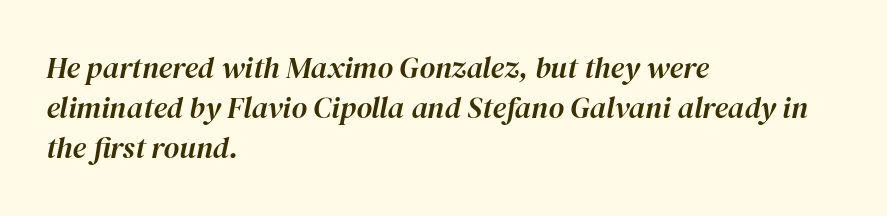
Q: Is the text italic (slanted)? A: Yes, it leans right by about 12 degrees.
Q: Is the text underlined? A: No.
Q: How is the paragraph aligned? A: Left-aligned.
Q: Is the spacing between letters normal or unusually wide? A: Normal.
Q: Is the spacing between lines tight, normal or loose? A: Normal.
Q: Width (condensed, normal, or wide)? A: Normal.
Q: Stroke contrast? A: High.
Q: x-height? A: Medium.
Q: Monospaced? A: No.
